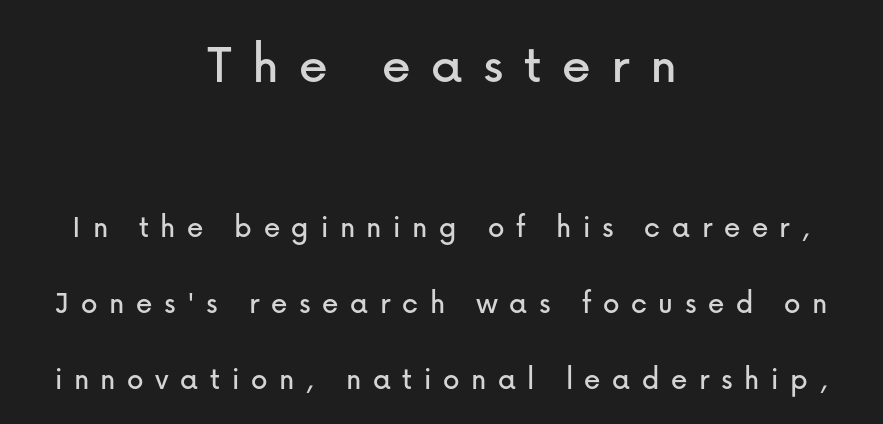
Q: Is the text italic (slanted)? A: No, it is upright.
Q: Is the typeface a serif or a sans-serif typeface? A: Sans-serif.
Q: Is the text underlined? A: No.
Q: How is the paragraph aligned? A: Centered.
Q: Is the spacing between letters normal or unusually wide? A: Unusually wide.
Q: Is the spacing between lines tight, normal or loose? A: Loose.
Q: Which block of text is set in a larger size, the first (top) or the second (bottom)? A: The first (top) one.
Q: Width (condensed, normal, or wide)? A: Normal.
Q: Stroke contrast? A: Low.
Q: x-height? A: Medium.
Q: Monospaced? A: No.
